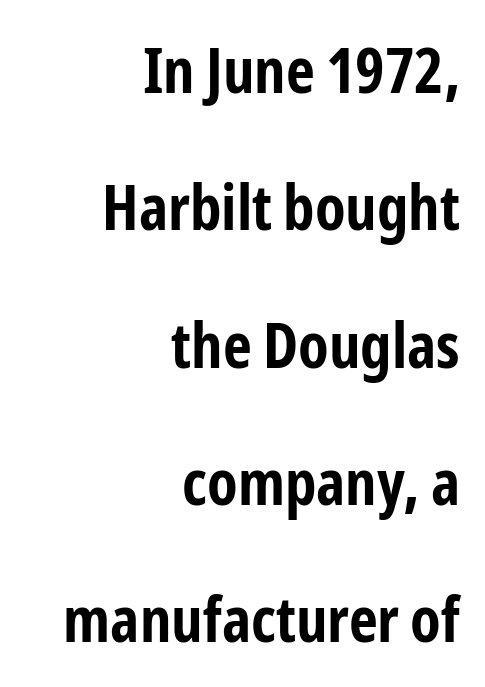
The image shows 63 px bold, condensed sans-serif type, upright; set right-aligned, loose line spacing (2.18x), normal letter spacing, not underlined; low stroke contrast and a medium x-height.
